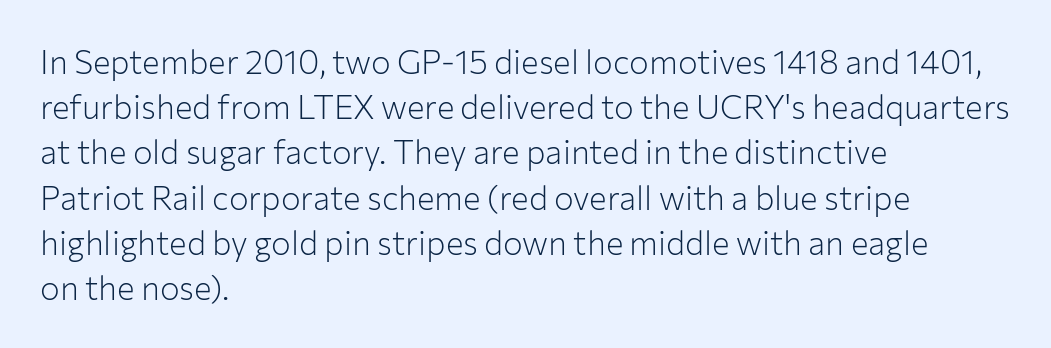
Q: Is the text bold? A: No.
Q: Is the text italic (slanted)? A: No, it is upright.
Q: Is the typeface a serif or a sans-serif typeface? A: Sans-serif.
Q: Is the text underlined? A: No.
Q: How is the paragraph aligned? A: Left-aligned.
Q: Is the spacing between letters normal or unusually wide? A: Normal.
Q: Is the spacing between lines tight, normal or loose? A: Normal.
Q: Width (condensed, normal, or wide)? A: Normal.
Q: Stroke contrast? A: Low.
Q: x-height? A: Medium.
Q: Monospaced? A: No.
